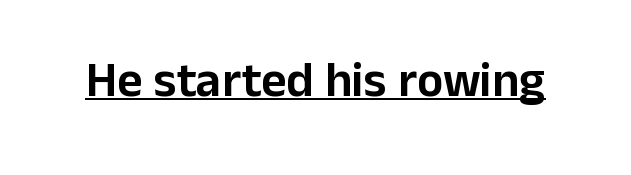
Notice how a bar underscores the lettering throughout. The gaps between neighbouring characters are ordinary and unremarkable. Looks like regular typesetting: each glyph gets only the width it needs. It's the straight-up-and-down kind of type. In terms of letterform style, serifs are entirely absent.
